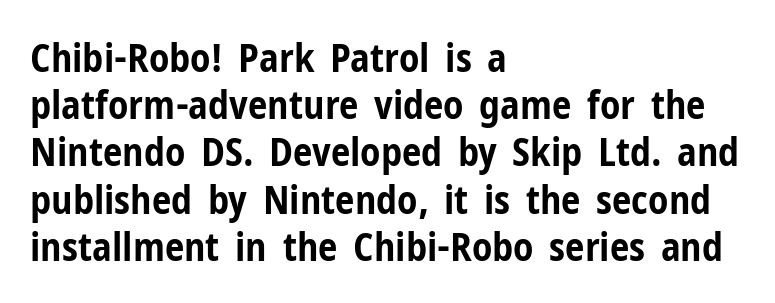
The image shows 39 px bold, condensed sans-serif type, upright; set left-aligned, line spacing 1.21x, normal letter spacing, not underlined; low stroke contrast and a medium x-height.
